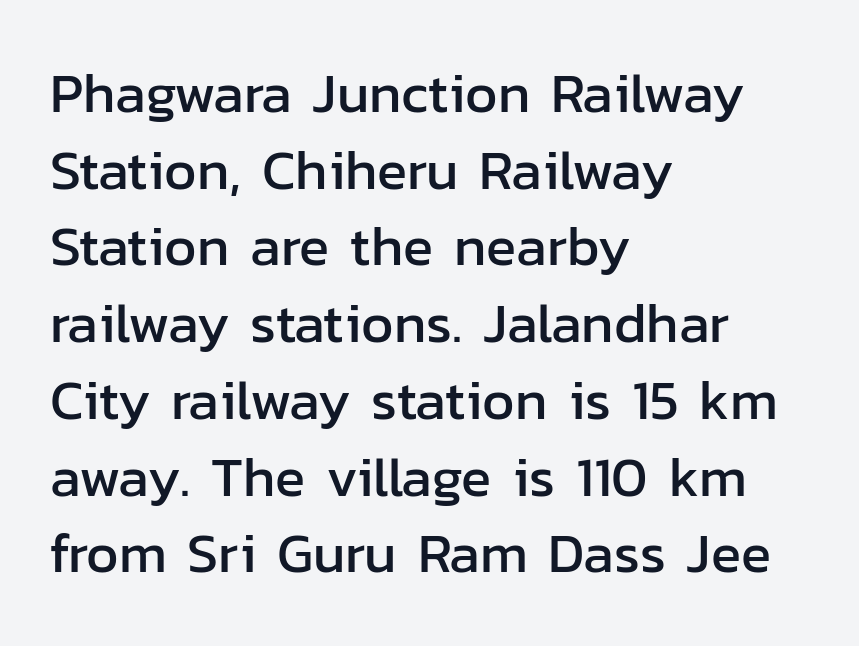
Horizontal bands of white between lines are of average thickness. Proportional: the letters do not fall into vertical columns. You can tell it's not italic because the verticals are truly vertical. Horizontally, the lines are justified to the leading edge only.
